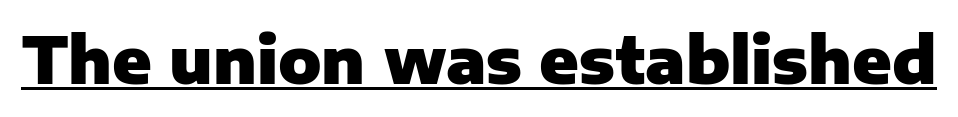
{"serif": "no", "italic": "no", "bold": "yes", "weight": "heavy", "width": "normal", "stroke_contrast": "low", "x_height": "medium", "monospaced": "no", "underline": "yes", "letter_spacing": "normal", "letter_spacing_em": 0.0, "glyph_px": 64}
